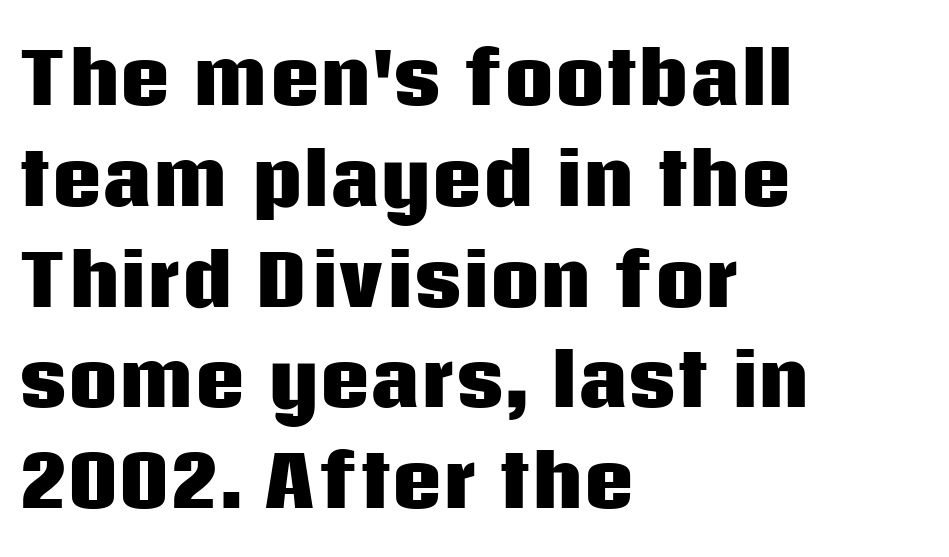
Spacing verdict: proportional, widths tailored to each character. Serif or sans? Sans — the stroke terminals are bare. Teacher's note: observe the even left margin — that is flush-left alignment. Check the space under the baseline: it is left empty.
